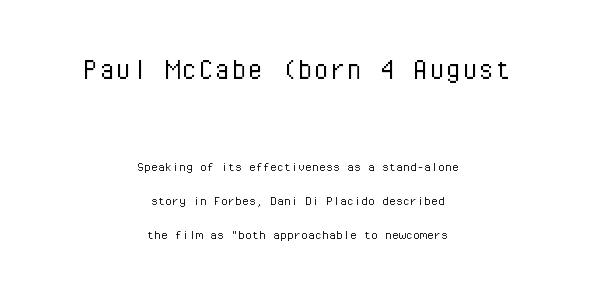
{"serif": "no", "italic": "no", "bold": "no", "weight": "light", "width": "normal", "stroke_contrast": "low", "x_height": "medium", "monospaced": "yes", "underline": "no", "align": "center", "line_spacing": "loose", "line_spacing_ratio": 2.44, "letter_spacing": "normal", "letter_spacing_em": 0.0, "larger_block": "first", "size_ratio": 2.36, "glyph_px": 33}
